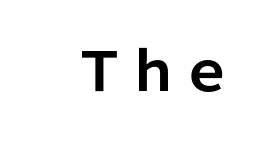
The image shows 54 px bold sans-serif type, upright; set normal letter spacing, not underlined; low stroke contrast and a medium x-height.
